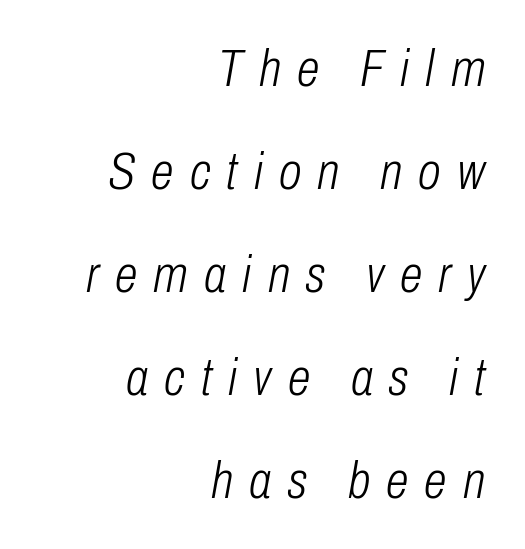
The image shows 52 px light, condensed type, italic (leaning right); set right-aligned, loose line spacing (1.98x), unusually wide letter spacing (+0.31 em), not underlined; low stroke contrast and a medium x-height.
